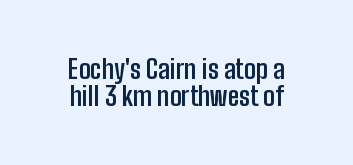
The image shows 26 px bold type, upright; set tight line spacing (1.02x), normal letter spacing, not underlined.
